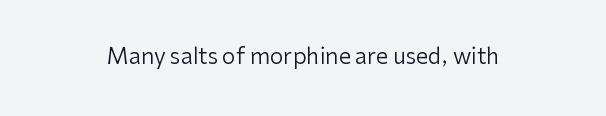
Q: Is the text bold? A: No.
Q: Is the text italic (slanted)? A: No, it is upright.
Q: Is the text underlined? A: No.
Q: How is the paragraph aligned? A: Centered.
Q: Is the spacing between letters normal or unusually wide? A: Normal.
